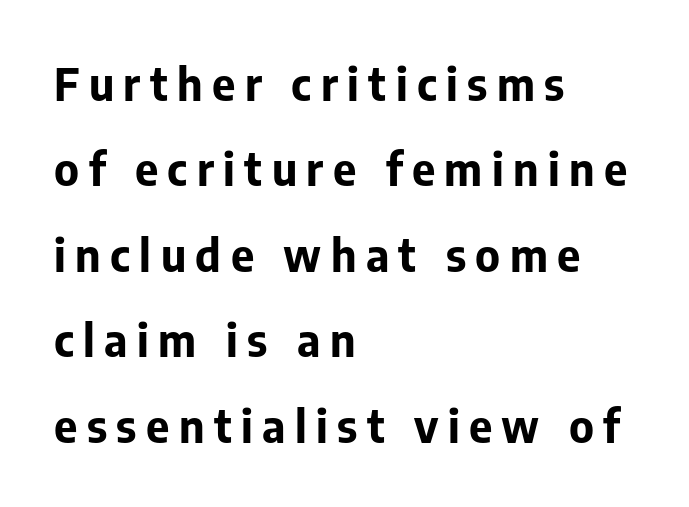
{"serif": "no", "italic": "no", "bold": "yes", "weight": "bold", "width": "normal", "stroke_contrast": "low", "x_height": "medium", "monospaced": "no", "underline": "no", "align": "left", "line_spacing": "loose", "line_spacing_ratio": 1.9, "letter_spacing": "wide", "letter_spacing_em": 0.21, "glyph_px": 45}
